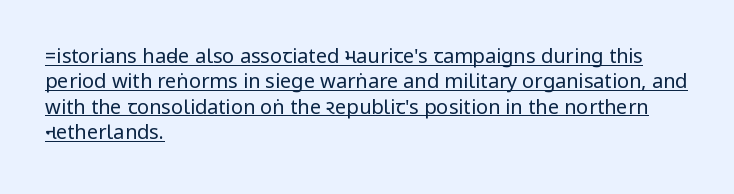
Q: Is the text bold? A: No.
Q: Is the text italic (slanted)? A: No, it is upright.
Q: Is the text underlined? A: Yes.
Q: How is the paragraph aligned? A: Left-aligned.
Q: Is the spacing between letters normal or unusually wide? A: Normal.
Q: Is the spacing between lines tight, normal or loose? A: Normal.
